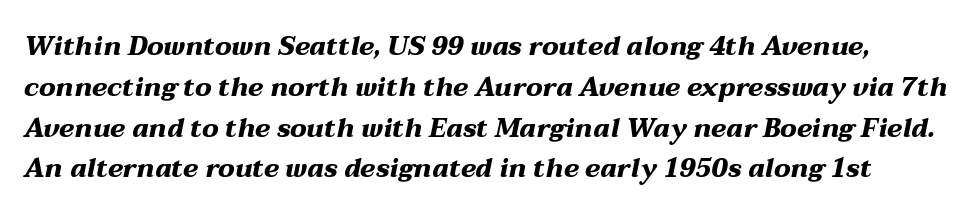
The image shows 26 px bold type, italic (leaning right); set normal line spacing (1.57x), normal letter spacing, not underlined.
